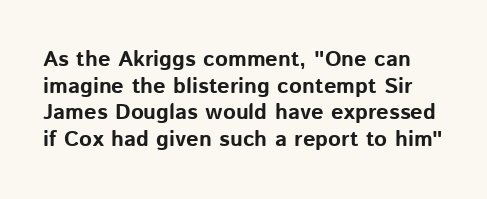
Q: Is the text bold? A: Yes.
Q: Is the text italic (slanted)? A: No, it is upright.
Q: Is the text underlined? A: No.
Q: Is the spacing between letters normal or unusually wide? A: Normal.
